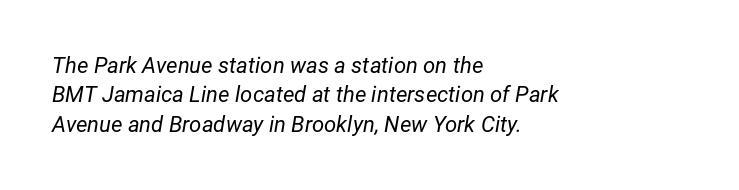
{"italic": "yes", "lean": "right", "slant_degrees": 12, "bold": "no", "underline": "no", "align": "left", "line_spacing": "normal", "line_spacing_ratio": 1.33, "letter_spacing": "normal", "letter_spacing_em": 0.0, "glyph_px": 22}
